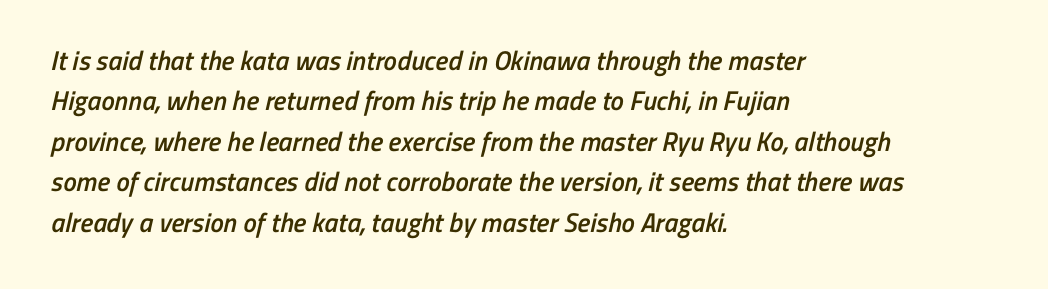
Summary of weight: moderately heavy, a semibold. Reading down the block, your eye returns to a fixed left position each line. Leading matches the norm, producing a regular column. Clear beneath every line of the passage. Inter-character spacing is left at the font's built-in metrics.
